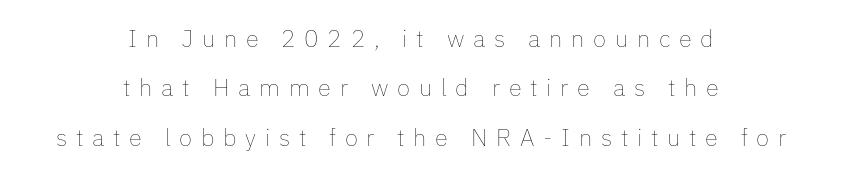
Tracking value appears strongly positive — letters spread wide. The typography opts for an upright posture over an oblique one. The lines are quadded center. A great deal of white space separates one row of letters from the next. The area under the type is left untouched.
